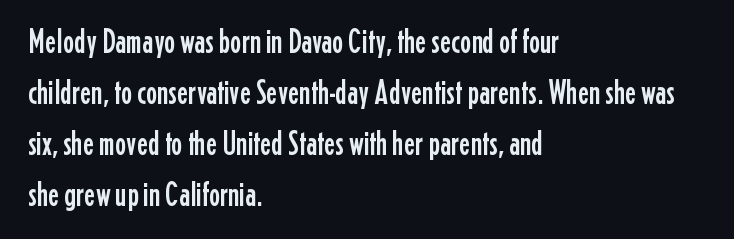
{"serif": "no", "italic": "no", "width": "condensed", "stroke_contrast": "low", "x_height": "medium", "monospaced": "no", "underline": "no", "align": "left", "line_spacing": "normal", "line_spacing_ratio": 1.5, "letter_spacing": "normal", "letter_spacing_em": 0.0, "glyph_px": 34}
